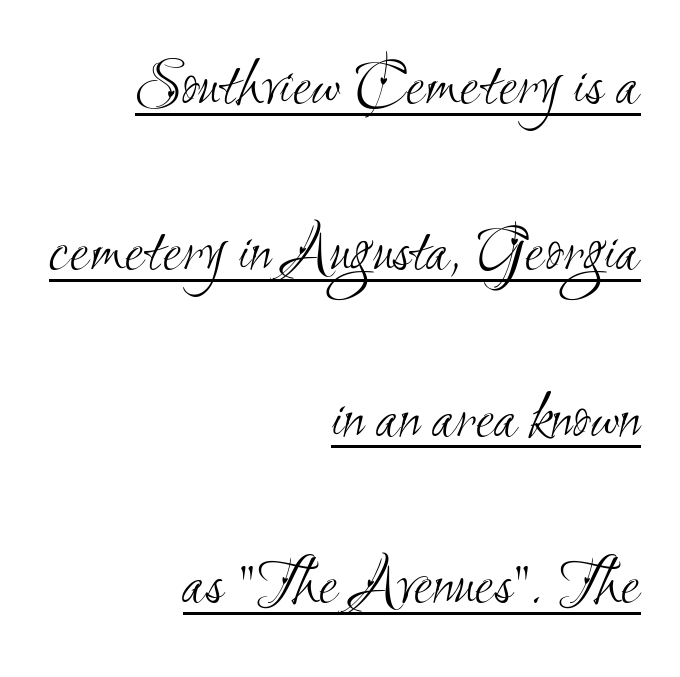
{"serif": "no", "bold": "no", "weight": "light", "width": "condensed", "stroke_contrast": "medium", "x_height": "small", "monospaced": "no", "underline": "yes", "align": "right", "line_spacing": "loose", "line_spacing_ratio": 2.41, "letter_spacing": "normal", "letter_spacing_em": 0.0, "glyph_px": 69}
